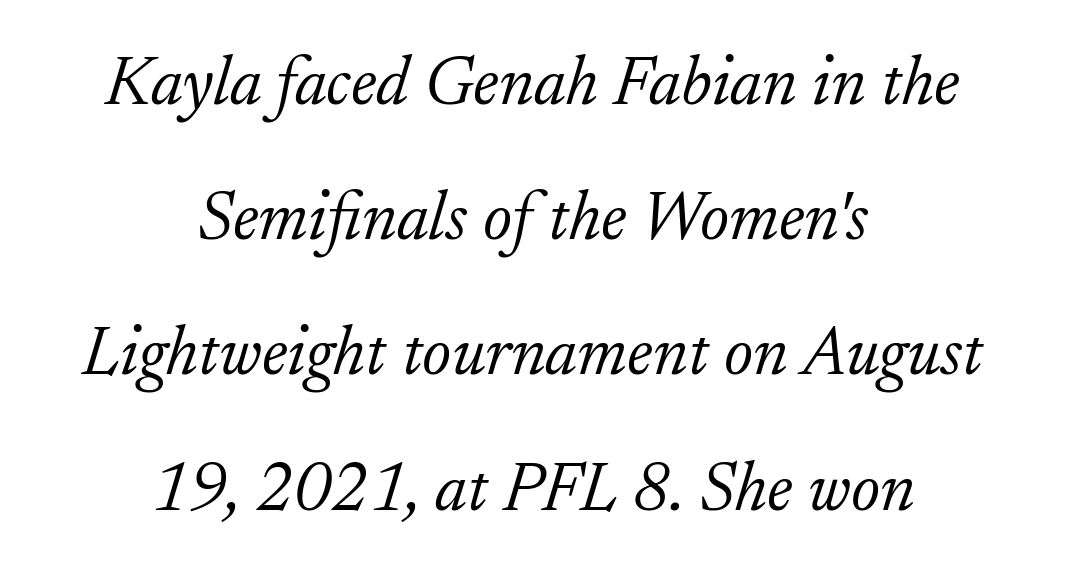
Q: Is the text bold? A: No.
Q: Is the text italic (slanted)? A: Yes, it leans right by about 17 degrees.
Q: Is the typeface a serif or a sans-serif typeface? A: Serif.
Q: Is the text underlined? A: No.
Q: How is the paragraph aligned? A: Centered.
Q: Is the spacing between letters normal or unusually wide? A: Normal.
Q: Is the spacing between lines tight, normal or loose? A: Loose.
Q: Width (condensed, normal, or wide)? A: Normal.
Q: Stroke contrast? A: Low.
Q: x-height? A: Small.
Q: Monospaced? A: No.
